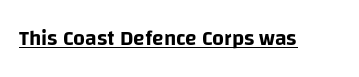
{"italic": "no", "underline": "yes", "letter_spacing": "normal", "letter_spacing_em": 0.0, "glyph_px": 21}
